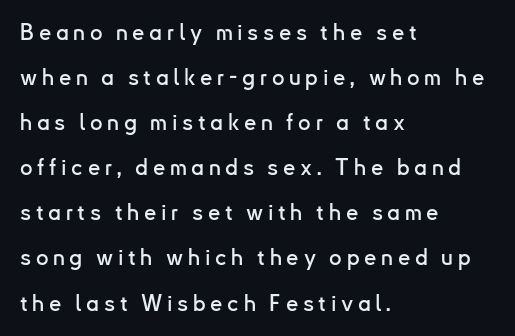
Q: Is the text italic (slanted)? A: No, it is upright.
Q: Is the text underlined? A: No.
Q: How is the paragraph aligned? A: Left-aligned.
Q: Is the spacing between letters normal or unusually wide? A: Unusually wide.
Q: Is the spacing between lines tight, normal or loose? A: Loose.
